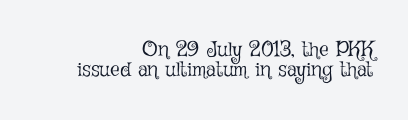
{"italic": "no", "bold": "no", "underline": "no", "align": "right", "line_spacing": "tight", "line_spacing_ratio": 0.95, "letter_spacing": "normal", "letter_spacing_em": 0.0, "glyph_px": 21}
